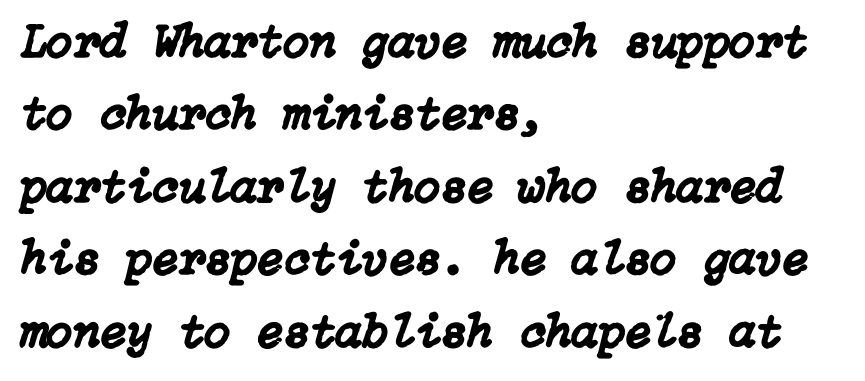
The passage shown leans; its letterforms are oblique. Leftover space on each line is placed entirely after the last word. The space between consecutive lines is moderate. There is no visible air inserted between adjacent glyphs. The passage shown is not underscored anywhere.
